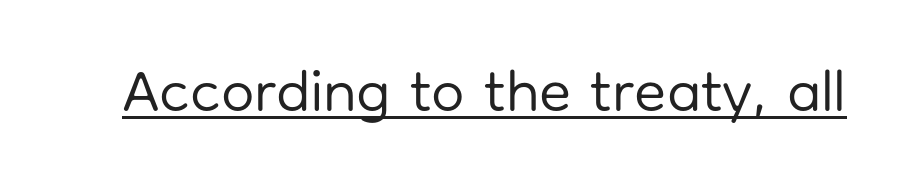
Q: Is the text bold? A: No.
Q: Is the text italic (slanted)? A: No, it is upright.
Q: Is the typeface a serif or a sans-serif typeface? A: Sans-serif.
Q: Is the text underlined? A: Yes.
Q: Is the spacing between letters normal or unusually wide? A: Normal.
Q: Width (condensed, normal, or wide)? A: Normal.
Q: Stroke contrast? A: Low.
Q: x-height? A: Medium.
Q: Monospaced? A: No.
